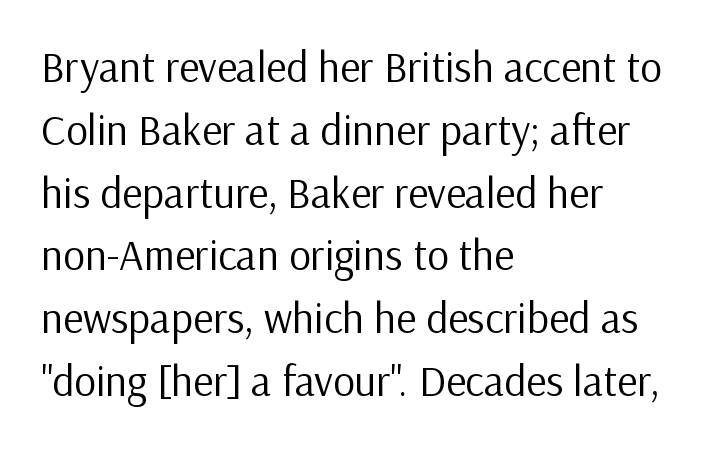
Q: Is the text bold? A: No.
Q: Is the text italic (slanted)? A: No, it is upright.
Q: Is the typeface a serif or a sans-serif typeface? A: Sans-serif.
Q: Is the text underlined? A: No.
Q: How is the paragraph aligned? A: Left-aligned.
Q: Is the spacing between letters normal or unusually wide? A: Normal.
Q: Is the spacing between lines tight, normal or loose? A: Normal.
Q: Width (condensed, normal, or wide)? A: Normal.
Q: Stroke contrast? A: Low.
Q: x-height? A: Medium.
Q: Monospaced? A: No.
